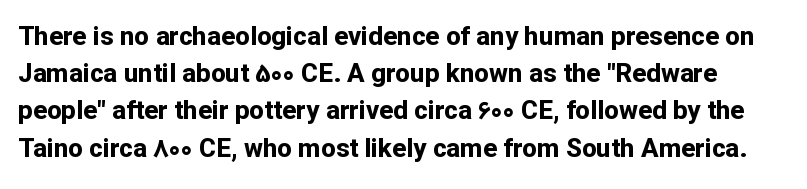
Characters remain perfectly vertical along every line. This sample uses plain, unmodified letter spacing. Lines of text with bare space underneath. If you measured baseline to baseline, you'd find a middling distance.
